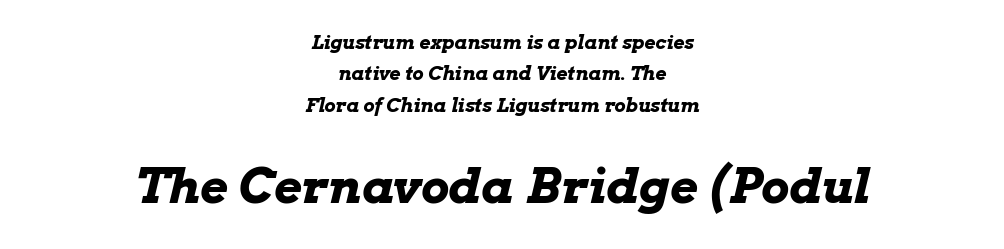
Is there much room between lines? A standard amount, neither cramped nor airy. As a designer I'd log this as weight 700, bold. It's the slanting kind of type. Whoever set this made the second block the dominant, larger element. Layout note: lines centered.
